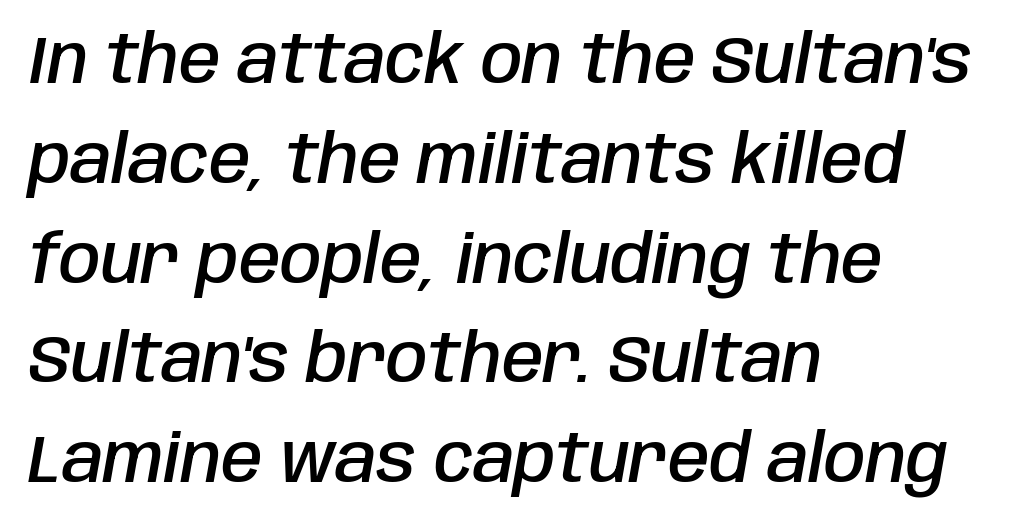
A fair bit of extra ink — the face is semibold, not bold. There's an unmistakable incline to the writing here. Here the designer chose a conventional face with non-uniform glyph widths. Successive baselines arrive at the customary interval.
